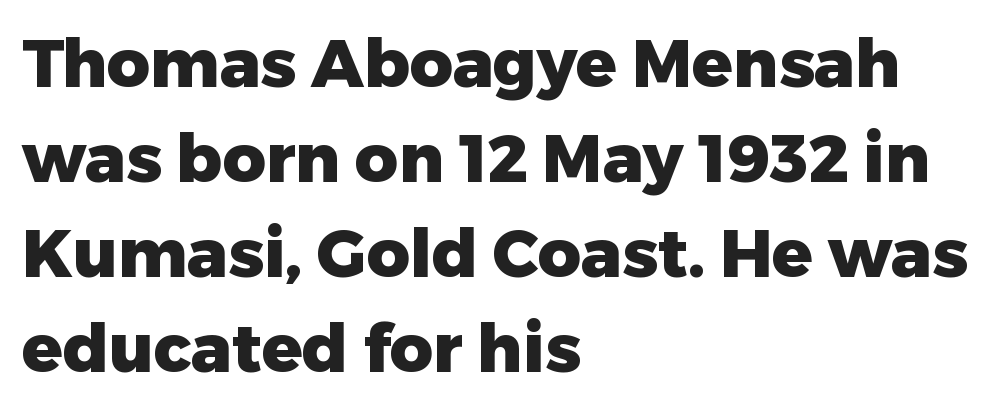
The image shows 67 px heavy sans-serif type, upright; set left-aligned, normal line spacing (1.42x), normal letter spacing, not underlined; low stroke contrast and a medium x-height.
